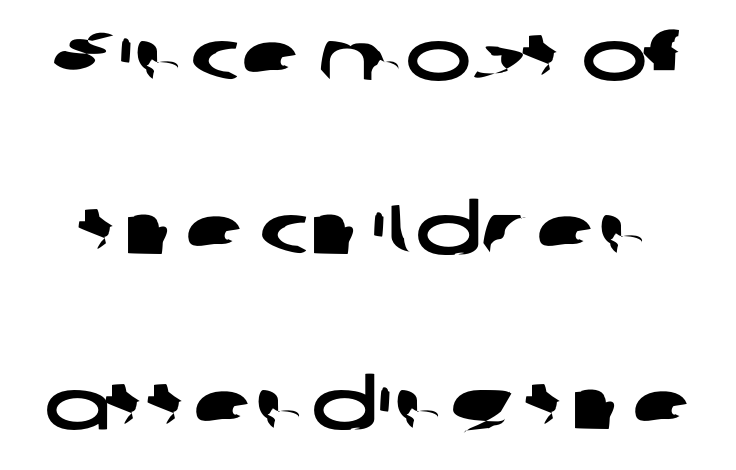
The glyphs are unaccompanied by any horizontal stroke below them. This sample uses plain, unmodified letter spacing. This sample uses a sans-serif face. Is this a fixed-width face? No — the glyphs have proportional, varying widths. The rendering uses a large line-height, opening up the rows.
